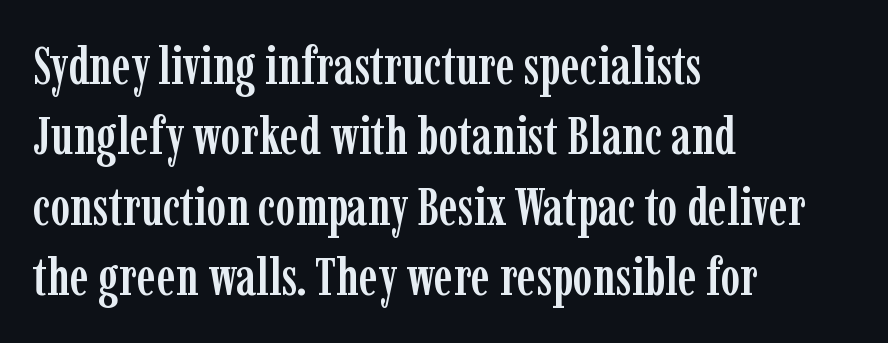
Check the space under the baseline: it is left empty. Does the copy run flush right? No — it runs flush left. Look at the tracking — it's just the regular setting, nothing added. This is roman type, the default non-slanted kind. Varying glyph widths throughout — classic text-font behaviour.
